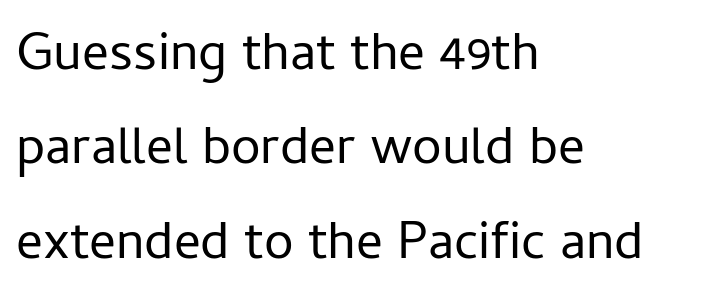
Weight class: somewhere from thin through regular. The gaps between neighbouring characters are ordinary and unremarkable. Notice how the stems are strictly vertical — no italics here. The text was rendered using a sans face with plain stroke endings. The passage shown is typed in a proportional face where columns would drift. Bare-footed words on every line.
